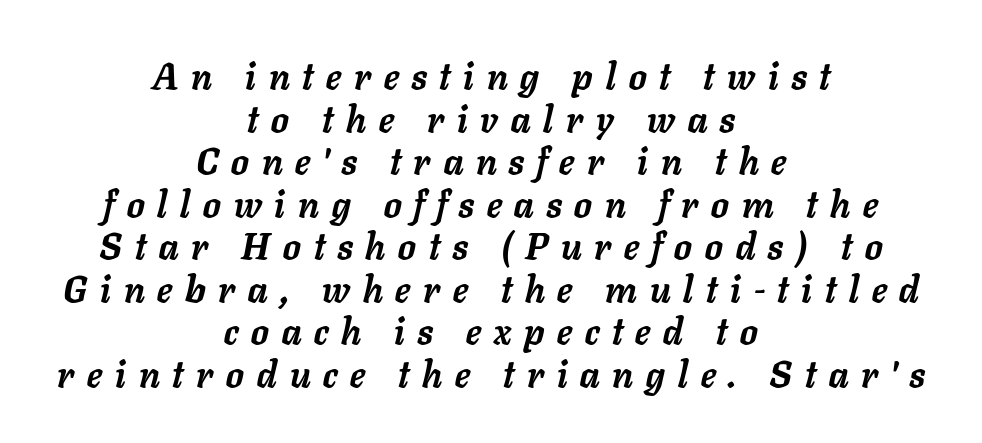
The image shows 37 px semibold type, italic (leaning right); set centered, tight line spacing (1.15x), unusually wide letter spacing (+0.35 em), not underlined; low stroke contrast and a medium x-height.
